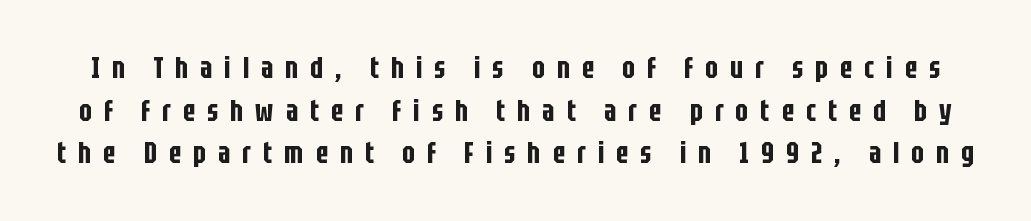
The image shows 30 px condensed sans-serif type, upright; set normal line spacing (1.42x), unusually wide letter spacing (+0.4 em), not underlined; low stroke contrast and a large x-height.
